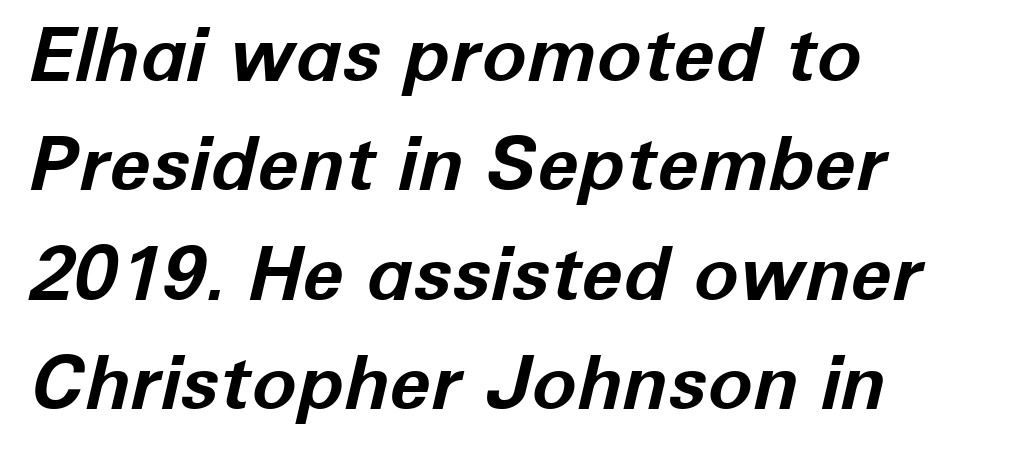
Q: Is the text bold? A: Yes.
Q: Is the text italic (slanted)? A: Yes, it leans right by about 12 degrees.
Q: Is the text underlined? A: No.
Q: How is the paragraph aligned? A: Left-aligned.
Q: Is the spacing between letters normal or unusually wide? A: Normal.
Q: Is the spacing between lines tight, normal or loose? A: Normal.
Q: Width (condensed, normal, or wide)? A: Normal.
Q: Stroke contrast? A: Low.
Q: x-height? A: Medium.
Q: Monospaced? A: No.
